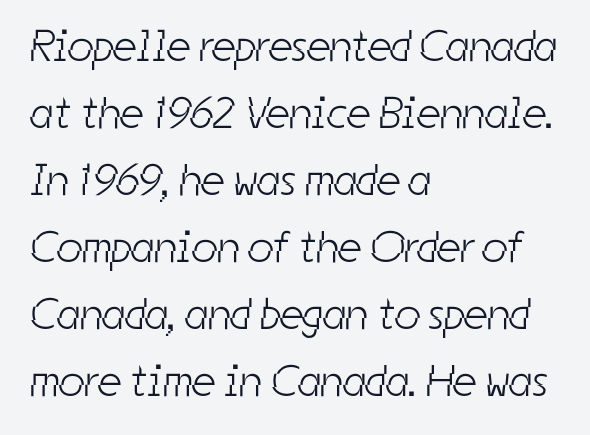
The typeface chosen for these lines omits serifs. The rendering uses natural spacing where letterforms have individual widths. The gap between lines stays unmarked. Stem width sits at or under what a default text font uses. Compared with a centered layout, this one pins lines to the left instead.
